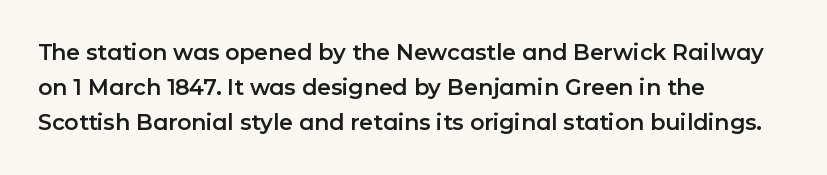
Q: Is the text italic (slanted)? A: No, it is upright.
Q: Is the text underlined? A: No.
Q: How is the paragraph aligned? A: Left-aligned.
Q: Is the spacing between letters normal or unusually wide? A: Normal.
Q: Is the spacing between lines tight, normal or loose? A: Normal.
